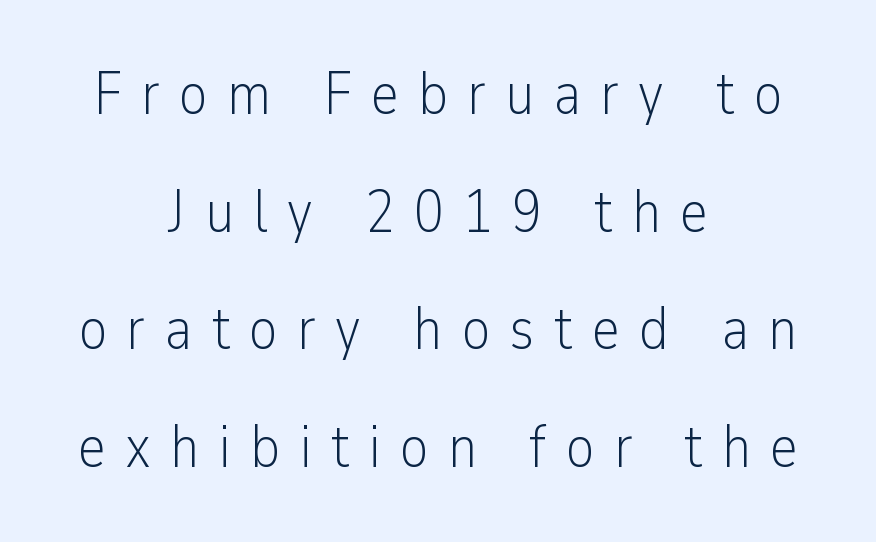
The image shows 60 px light, condensed sans-serif type, upright; set centered, loose line spacing (1.96x), unusually wide letter spacing (+0.32 em), not underlined; low stroke contrast and a medium x-height.
